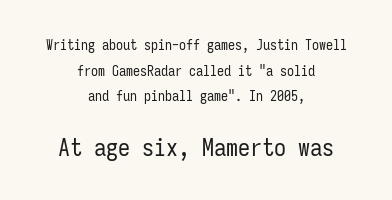
The image shows 24 px text type, upright; set centered, line spacing 1.83x, normal letter spacing, not underlined; the second (bottom) block is 1.71x larger.
